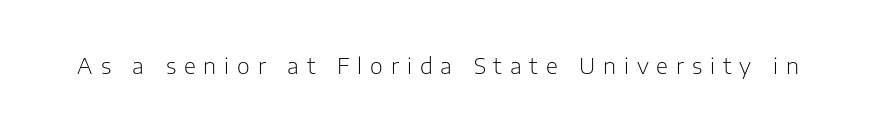
These lines have a slow, spaced-out rhythm from letter to letter. The passage shown is not underscored anywhere. A roman cut, with each character standing at attention. The face looks like a standard text weight, possibly lighter.
